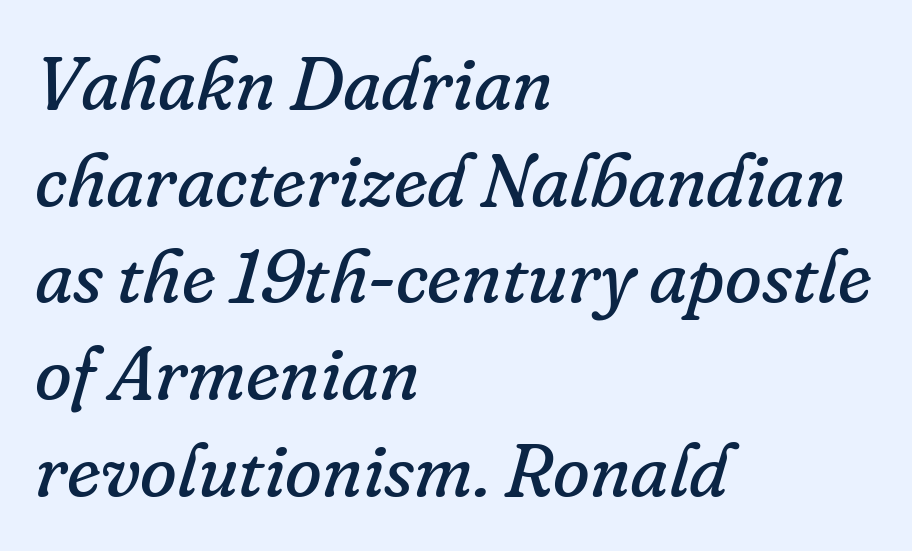
Is there much room between lines? A standard amount, neither cramped nor airy. Typeset ragged right — the left edge is the straight one. You could not count columns in this text — the font is proportionally spaced. Underlining? Definitely not there. Vertical stems look standard width or narrower in stroke. Check where the strokes stop: tiny serifs finish them off.
